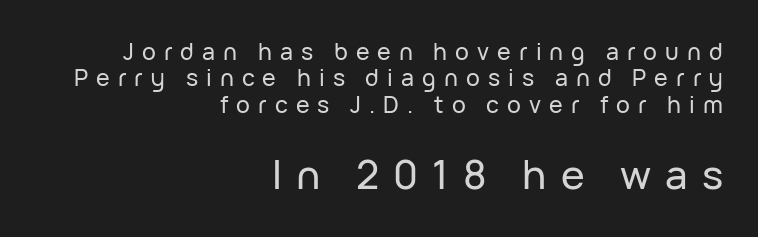
Q: Is the text italic (slanted)? A: No, it is upright.
Q: Is the typeface a serif or a sans-serif typeface? A: Sans-serif.
Q: Is the text underlined? A: No.
Q: How is the paragraph aligned? A: Right-aligned.
Q: Is the spacing between letters normal or unusually wide? A: Unusually wide.
Q: Is the spacing between lines tight, normal or loose? A: Tight.
Q: Which block of text is set in a larger size, the first (top) or the second (bottom)? A: The second (bottom) one.
Q: Width (condensed, normal, or wide)? A: Normal.
Q: Stroke contrast? A: Low.
Q: x-height? A: Medium.
Q: Monospaced? A: No.
